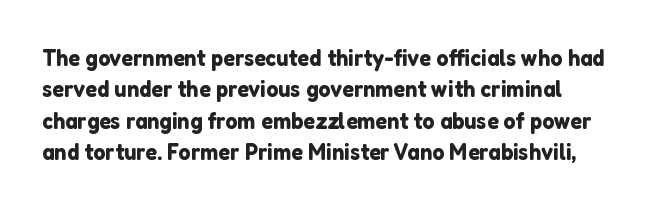
The image shows 24 px text type, upright; set left-aligned, normal line spacing (1.31x), normal letter spacing, not underlined.
